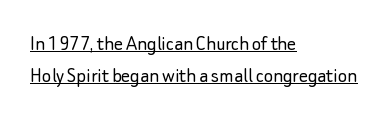
The image shows 22 px text type, upright; set left-aligned, normal line spacing (1.45x), normal letter spacing, underlined.
